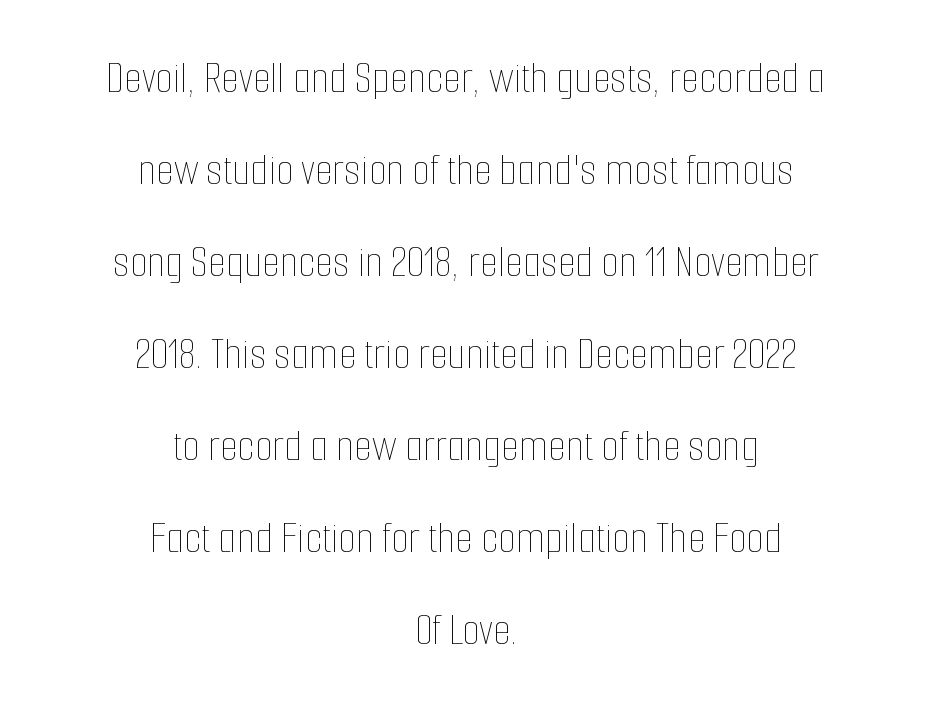
The image shows 46 px thin, condensed type, upright; set centered, loose line spacing (2.0x), normal letter spacing, not underlined; low stroke contrast and a medium x-height.
